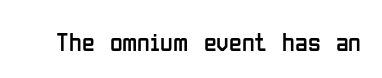
Q: Is the text bold? A: No.
Q: Is the text italic (slanted)? A: No, it is upright.
Q: Is the text underlined? A: No.
Q: Is the spacing between letters normal or unusually wide? A: Normal.
